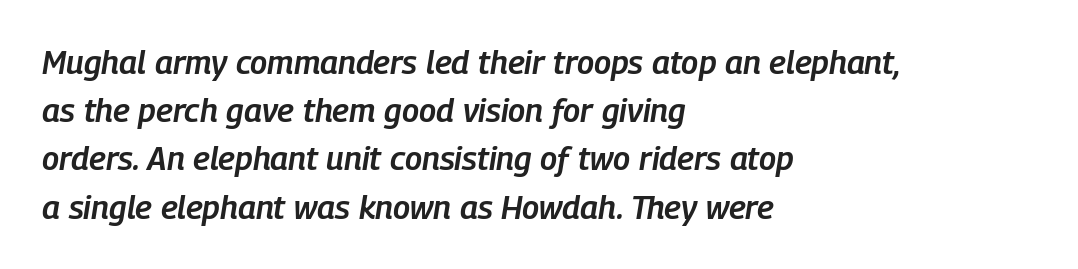
The image shows 33 px semibold, condensed type, italic (leaning right); set left-aligned, normal line spacing (1.46x), normal letter spacing, not underlined; low stroke contrast and a medium x-height.
